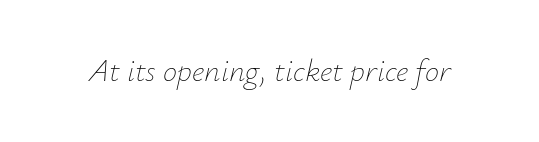
{"italic": "yes", "lean": "right", "slant_degrees": 12, "bold": "no", "weight": "thin", "width": "normal", "stroke_contrast": "low", "x_height": "small", "monospaced": "no", "underline": "no", "letter_spacing": "normal", "letter_spacing_em": 0.0, "glyph_px": 32}
